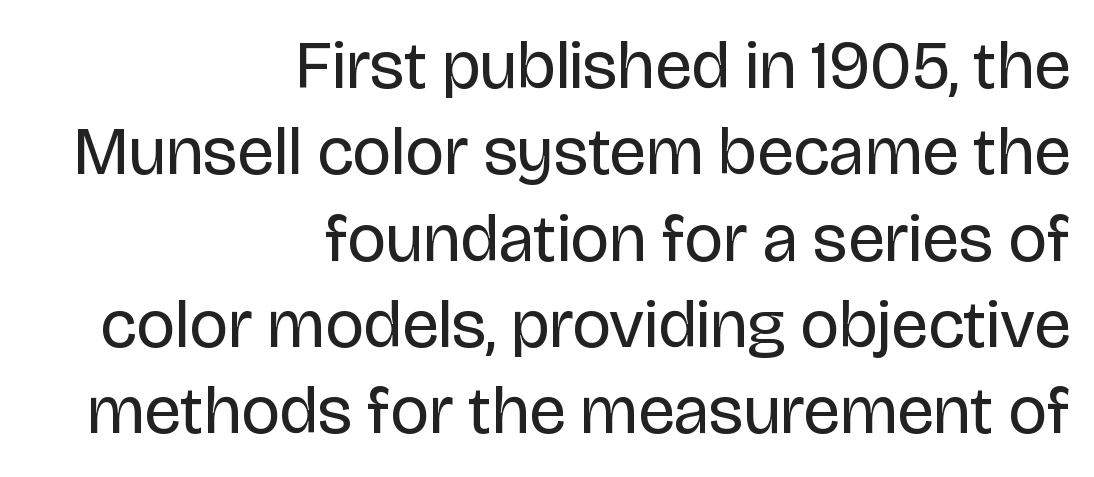
The designer left line spacing at the default. Is the letter spacing exaggerated? No — it looks like the ordinary default. Descender tails drop into unmarked territory. You can tell from the bare stems that sans-serif type was used.
